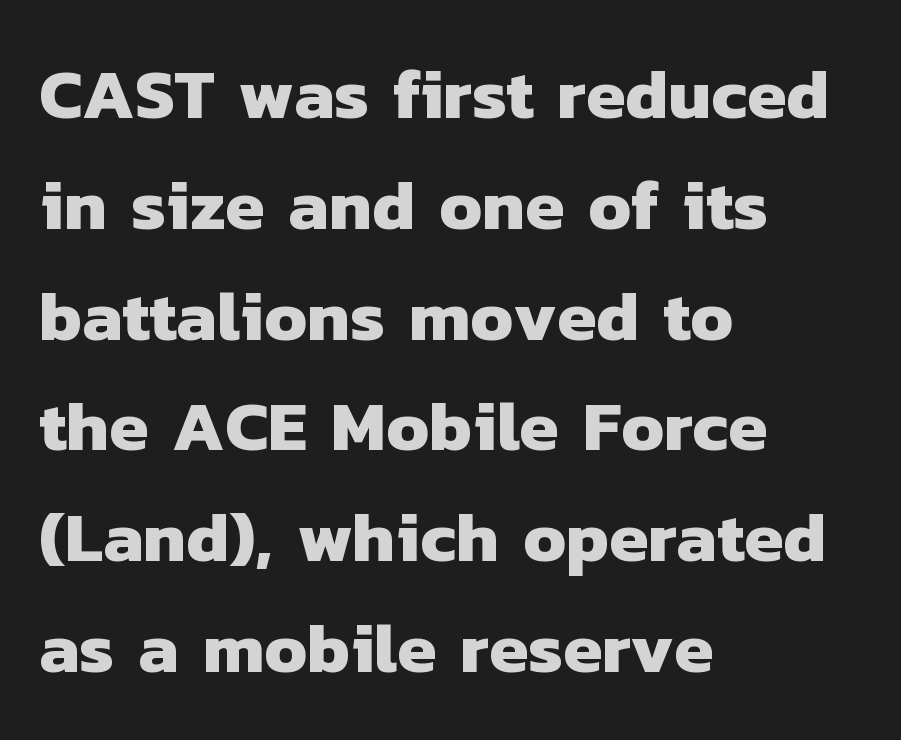
The image shows 71 px heavy sans-serif type; set left-aligned, normal line spacing (1.56x), normal letter spacing, not underlined; low stroke contrast and a medium x-height.
